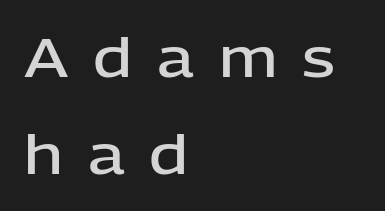
The image shows 54 px semibold sans-serif type, upright; set left-aligned, line spacing 1.79x, unusually wide letter spacing (+0.46 em), not underlined; low stroke contrast and a medium x-height.
